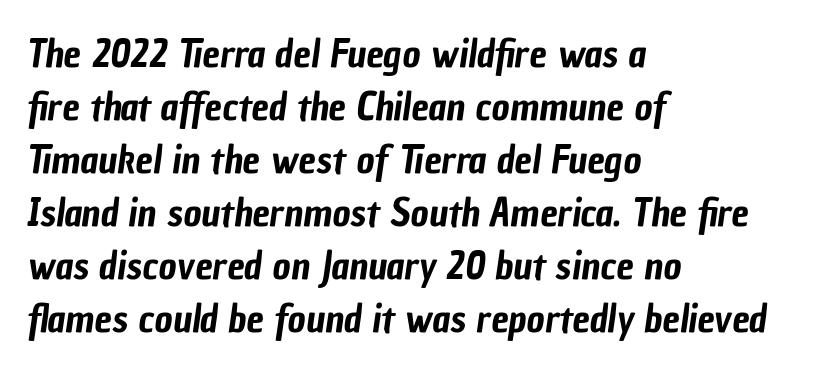
{"serif": "no", "width": "condensed", "stroke_contrast": "low", "x_height": "medium", "monospaced": "no", "underline": "no", "align": "left", "line_spacing": "normal", "line_spacing_ratio": 1.36, "letter_spacing": "normal", "letter_spacing_em": 0.0, "glyph_px": 39}
